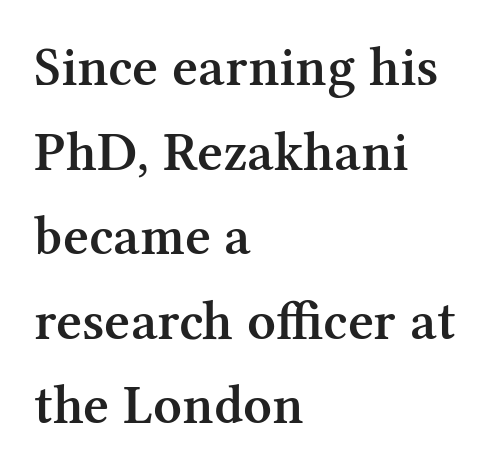
The image shows 56 px semibold serif type, upright; set left-aligned, normal line spacing (1.51x), normal letter spacing, not underlined; medium stroke contrast and a medium x-height.
